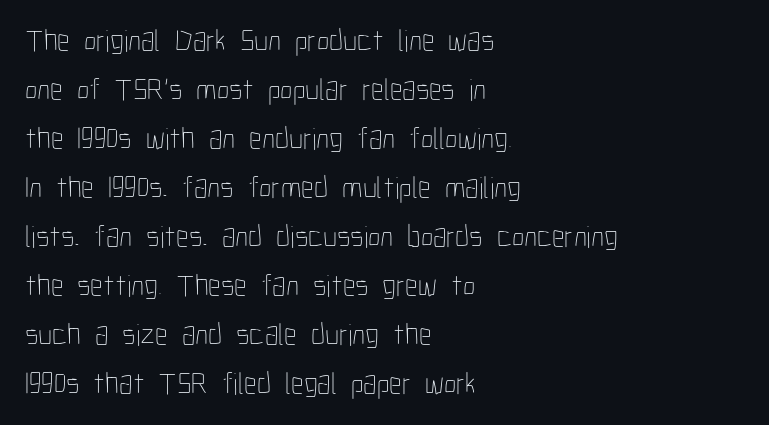
{"italic": "no", "bold": "no", "weight": "thin", "width": "condensed", "stroke_contrast": "low", "x_height": "medium", "monospaced": "no", "underline": "no", "align": "left", "line_spacing": "normal", "line_spacing_ratio": 1.58, "letter_spacing": "normal", "letter_spacing_em": 0.0, "glyph_px": 31}
